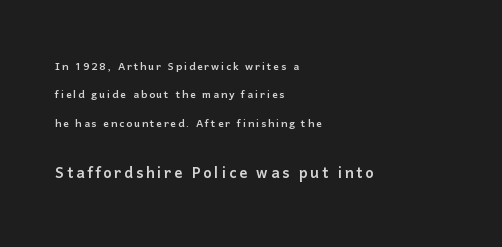
The image shows 20 px text type, upright; set left-aligned, loose line spacing (2.03x), not underlined; the second (bottom) block is 1.43x larger.
